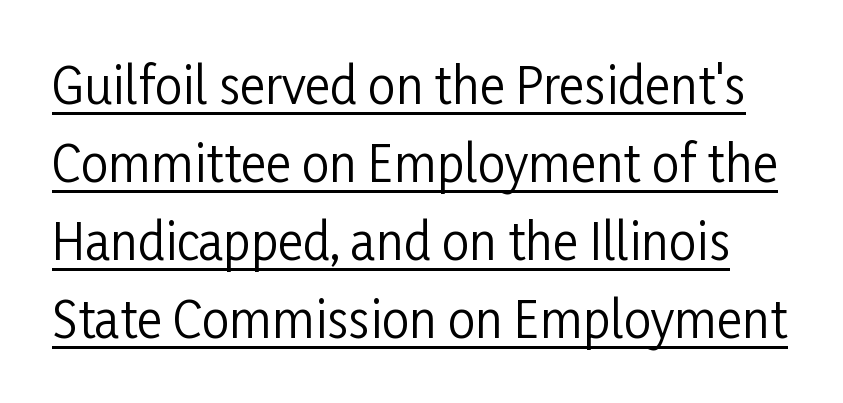
{"serif": "no", "italic": "no", "bold": "no", "weight": "regular", "width": "condensed", "stroke_contrast": "low", "x_height": "medium", "monospaced": "no", "underline": "yes", "line_spacing": "normal", "line_spacing_ratio": 1.59, "letter_spacing": "normal", "letter_spacing_em": 0.0, "glyph_px": 49}
